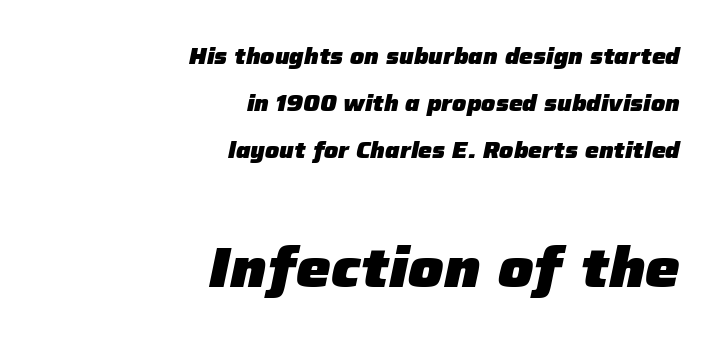
{"italic": "yes", "lean": "right", "slant_degrees": 12, "bold": "yes", "weight": "heavy", "width": "normal", "stroke_contrast": "low", "x_height": "medium", "monospaced": "no", "underline": "no", "align": "right", "line_spacing": "loose", "line_spacing_ratio": 2.14, "letter_spacing": "normal", "letter_spacing_em": 0.0, "larger_block": "second", "size_ratio": 2.5, "glyph_px": 55}
